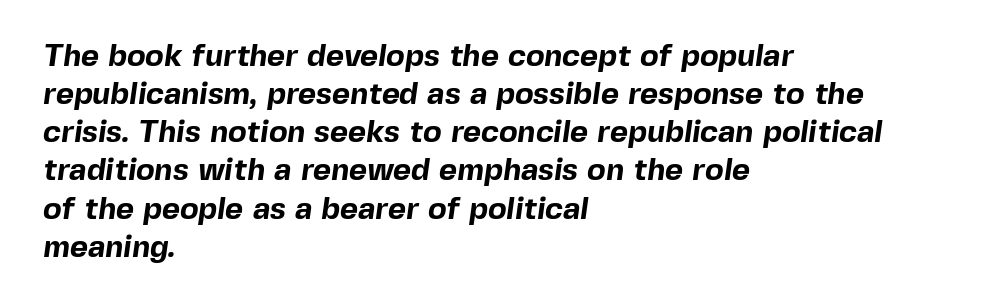
Q: Is the text bold? A: Yes.
Q: Is the typeface a serif or a sans-serif typeface? A: Sans-serif.
Q: Is the text underlined? A: No.
Q: How is the paragraph aligned? A: Left-aligned.
Q: Is the spacing between letters normal or unusually wide? A: Normal.
Q: Width (condensed, normal, or wide)? A: Normal.
Q: x-height? A: Medium.
Q: Monospaced? A: No.
